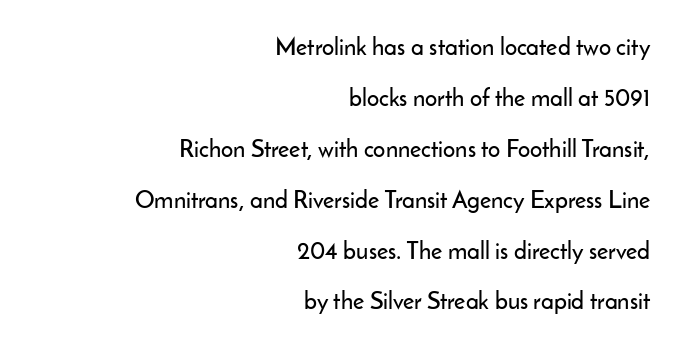
Q: Is the text italic (slanted)? A: No, it is upright.
Q: Is the text underlined? A: No.
Q: How is the paragraph aligned? A: Right-aligned.
Q: Is the spacing between letters normal or unusually wide? A: Normal.
Q: Is the spacing between lines tight, normal or loose? A: Loose.
